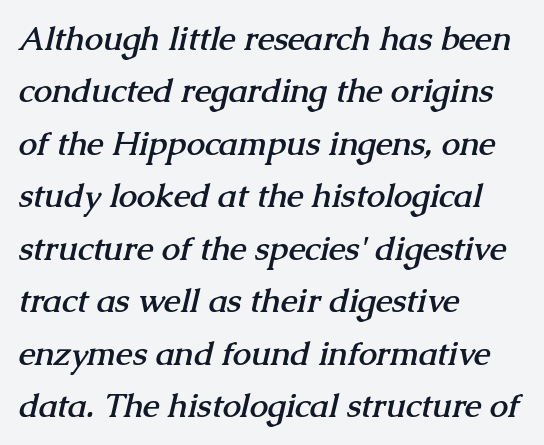
The image shows 33 px semibold serif type; set left-aligned, normal line spacing (1.59x), normal letter spacing, not underlined; medium stroke contrast and a medium x-height.
